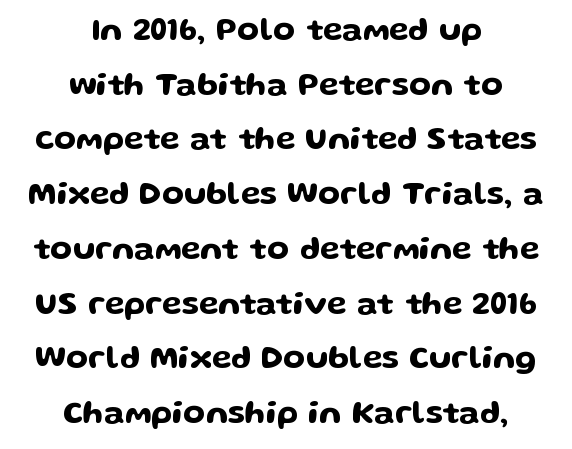
The image shows 32 px wide sans-serif type, upright; set centered, line spacing 1.71x, normal letter spacing, not underlined; low stroke contrast and a medium x-height.
